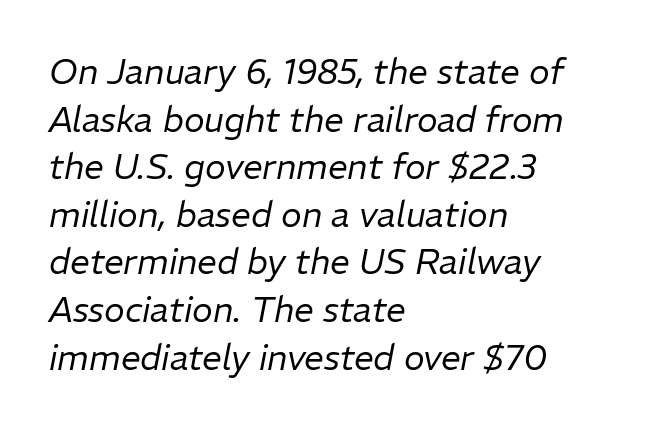
Q: Is the text bold? A: No.
Q: Is the text italic (slanted)? A: Yes, it leans right by about 11 degrees.
Q: Is the text underlined? A: No.
Q: How is the paragraph aligned? A: Left-aligned.
Q: Is the spacing between letters normal or unusually wide? A: Normal.
Q: Is the spacing between lines tight, normal or loose? A: Normal.
Q: Width (condensed, normal, or wide)? A: Normal.
Q: Stroke contrast? A: Low.
Q: x-height? A: Medium.
Q: Monospaced? A: No.
